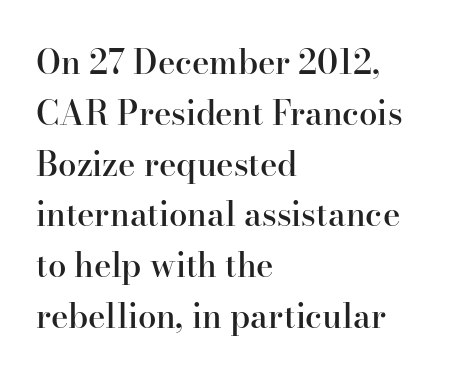
Old-style or modern, the face here clearly has serifs. Spacing verdict: proportional, widths tailored to each character. A typesetter would call this zero additional tracking. Does the lettering tilt? It doesn't — this is upright.
